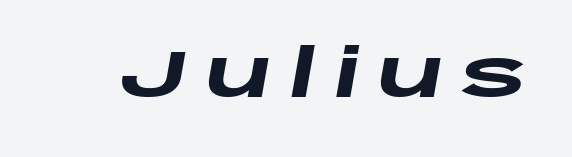
Q: Is the text bold? A: Yes.
Q: Is the text italic (slanted)? A: Yes, it leans right by about 10 degrees.
Q: Is the text underlined? A: No.
Q: Is the spacing between letters normal or unusually wide? A: Unusually wide.
Q: Width (condensed, normal, or wide)? A: Wide.
Q: Stroke contrast? A: Low.
Q: x-height? A: Large.
Q: Monospaced? A: No.
